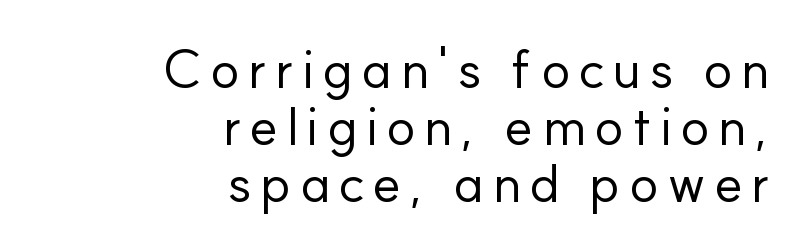
The paragraph has a hard right edge and a soft left edge. A roman cut, with each character standing at attention. Quick note: interline space is minimal. Note: no serifs on the glyphs. Honestly, there is no underline to notice here at all. The face looks like a standard text weight, possibly lighter.
